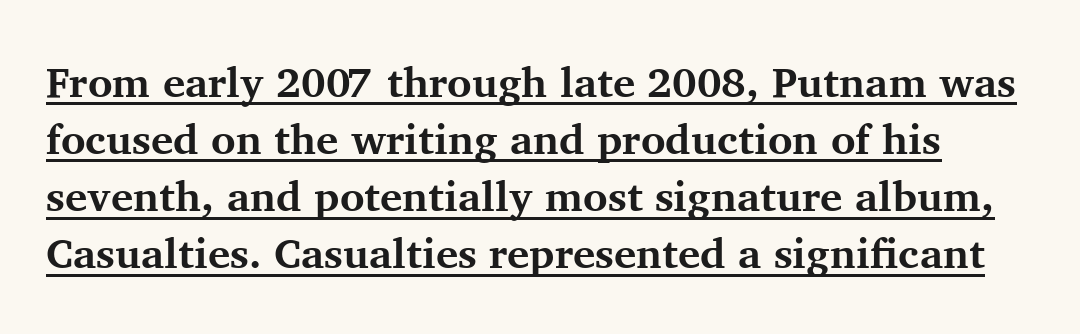
A continuous stroke trails under the words, as in a hyperlink. The specimen reads as upright at a glance. Classification — serif. Each letter keeps its own natural width here, so spacing adapts to shape. Quick note: interline space is typical. Does extra space separate the letters? No, they use regular spacing.
